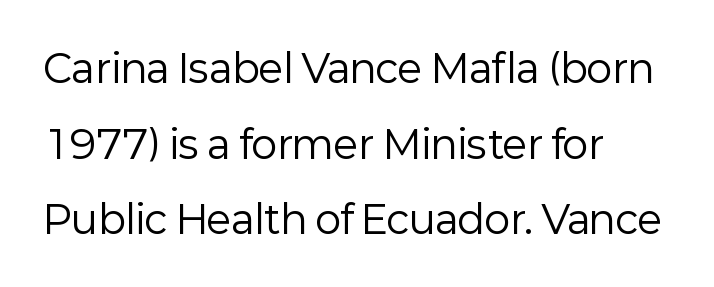
The image shows 39 px regular-weight sans-serif type, upright; set left-aligned, loose line spacing (1.94x), normal letter spacing, not underlined; low stroke contrast and a medium x-height.
